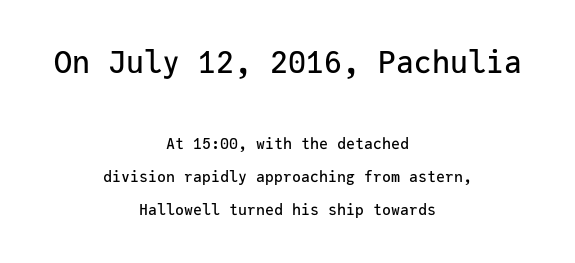
{"serif": "no", "italic": "no", "width": "normal", "stroke_contrast": "low", "x_height": "medium", "monospaced": "yes", "underline": "no", "align": "center", "line_spacing": "loose", "line_spacing_ratio": 2.2, "letter_spacing": "normal", "letter_spacing_em": 0.0, "larger_block": "first", "size_ratio": 2.0, "glyph_px": 30}
